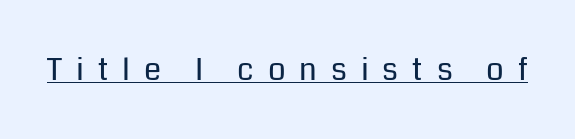
{"serif": "no", "italic": "no", "bold": "no", "weight": "regular", "width": "normal", "stroke_contrast": "low", "x_height": "medium", "monospaced": "no", "underline": "yes", "letter_spacing": "wide", "letter_spacing_em": 0.45, "glyph_px": 31}
